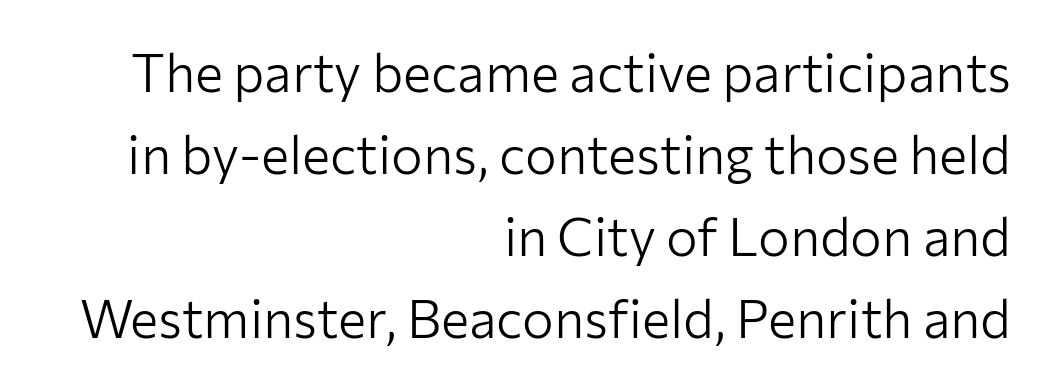
Q: Is the text bold? A: No.
Q: Is the text italic (slanted)? A: No, it is upright.
Q: Is the typeface a serif or a sans-serif typeface? A: Sans-serif.
Q: Is the text underlined? A: No.
Q: How is the paragraph aligned? A: Right-aligned.
Q: Is the spacing between letters normal or unusually wide? A: Normal.
Q: Is the spacing between lines tight, normal or loose? A: Normal.
Q: Width (condensed, normal, or wide)? A: Normal.
Q: Stroke contrast? A: Low.
Q: x-height? A: Medium.
Q: Monospaced? A: No.
